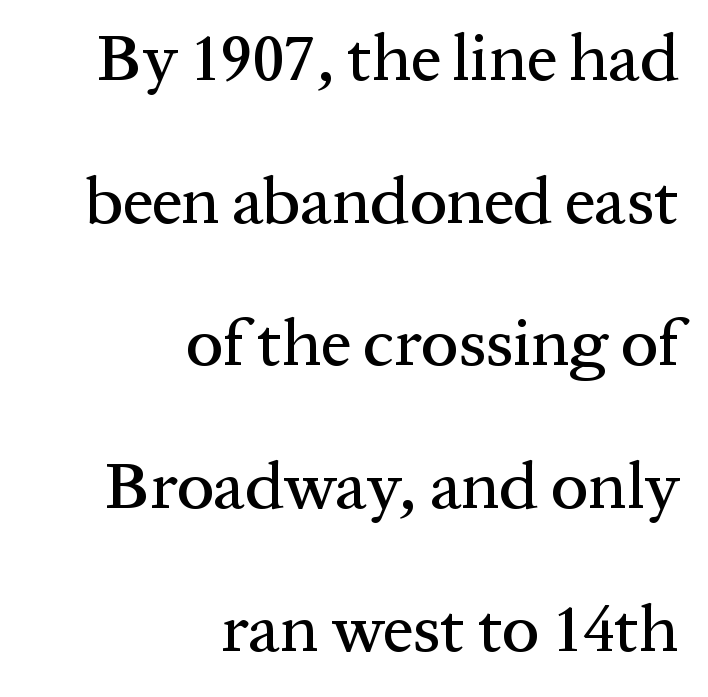
The paragraph has a hard right edge and a soft left edge. Spacing verdict: proportional, widths tailored to each character. Vertical strokes here are truly vertical. Letters rest on an invisible, unmarked baseline.
